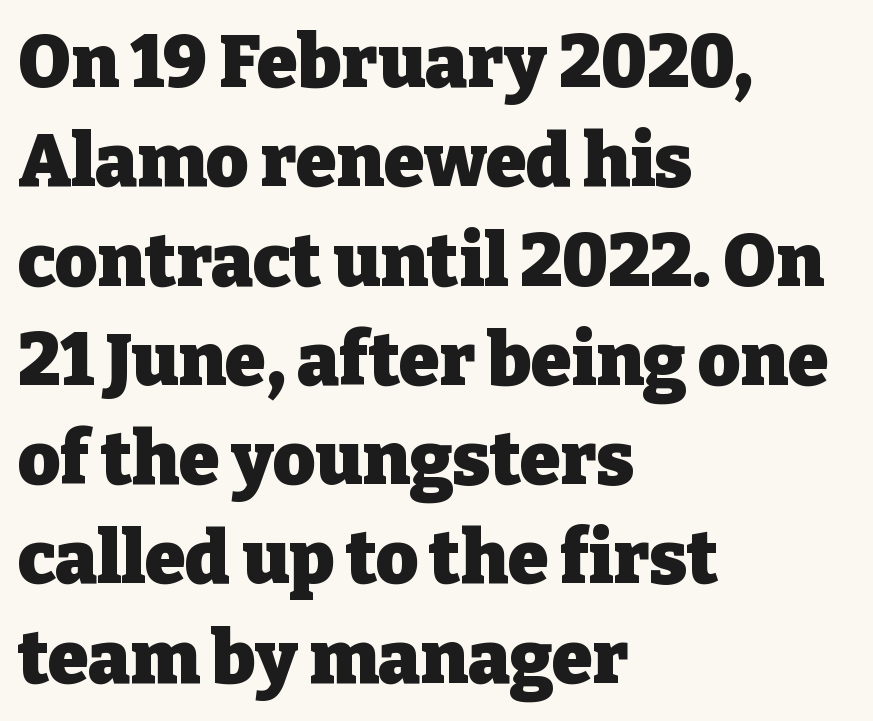
The passage shown has conventional tracking throughout. On the weight axis this lands at bold, roughly 700. This is serif lettering, the kind often seen in printed books. The lettering holds an erect, upright posture throughout. The space between consecutive lines is moderate.
